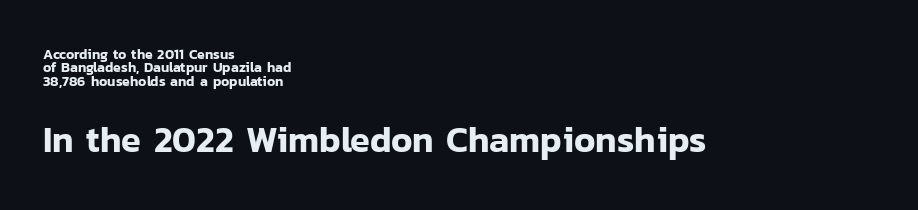
Q: Is the text italic (slanted)? A: No, it is upright.
Q: Is the typeface a serif or a sans-serif typeface? A: Sans-serif.
Q: Is the text underlined? A: No.
Q: How is the paragraph aligned? A: Left-aligned.
Q: Is the spacing between letters normal or unusually wide? A: Normal.
Q: Is the spacing between lines tight, normal or loose? A: Tight.
Q: Which block of text is set in a larger size, the first (top) or the second (bottom)? A: The second (bottom) one.
Q: Width (condensed, normal, or wide)? A: Normal.
Q: Stroke contrast? A: Low.
Q: x-height? A: Medium.
Q: Monospaced? A: No.
